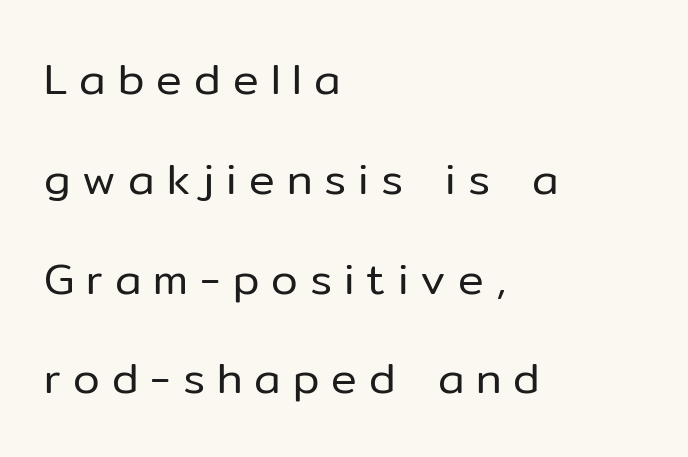
The lines are spread far apart with generous leading. The specimen omits any rule beneath the text block's lines. Here the designer chose a conventional face with non-uniform glyph widths. Display-style spreading of the glyphs; the letterfit is very open. The type sits square on the baseline with zero lean. Nothing heavy about these letters — not bold at all.
